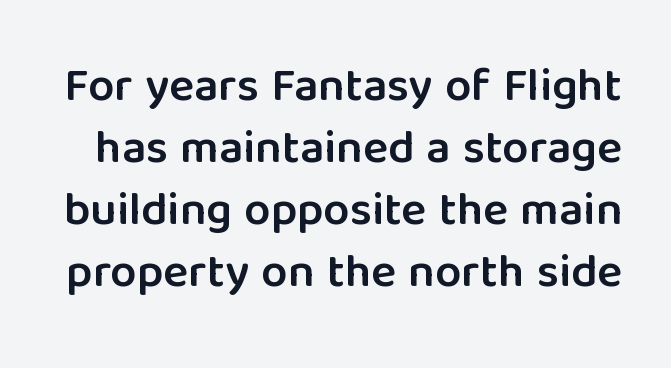
Q: Is the text bold? A: Semi-bold.
Q: Is the text italic (slanted)? A: No, it is upright.
Q: Is the typeface a serif or a sans-serif typeface? A: Sans-serif.
Q: Is the text underlined? A: No.
Q: Is the spacing between letters normal or unusually wide? A: Normal.
Q: Is the spacing between lines tight, normal or loose? A: Normal.
Q: Width (condensed, normal, or wide)? A: Normal.
Q: Stroke contrast? A: Low.
Q: x-height? A: Medium.
Q: Monospaced? A: No.
